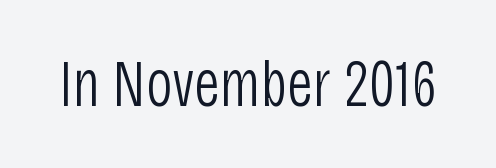
{"serif": "no", "italic": "no", "bold": "no", "weight": "light", "width": "condensed", "stroke_contrast": "low", "x_height": "large", "monospaced": "no", "underline": "no", "letter_spacing": "normal", "letter_spacing_em": 0.0, "glyph_px": 66}
